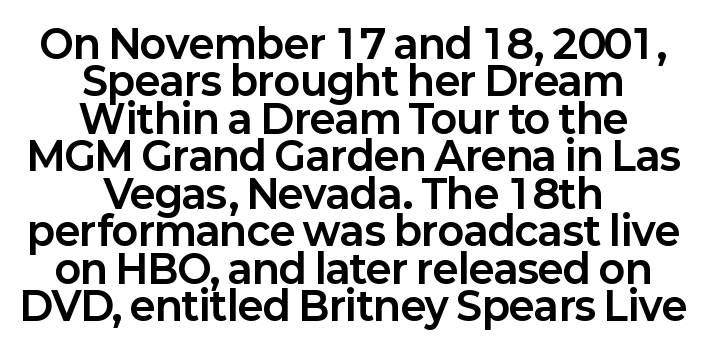
Q: Is the text bold? A: Yes.
Q: Is the text italic (slanted)? A: No, it is upright.
Q: Is the typeface a serif or a sans-serif typeface? A: Sans-serif.
Q: Is the text underlined? A: No.
Q: How is the paragraph aligned? A: Centered.
Q: Is the spacing between letters normal or unusually wide? A: Normal.
Q: Is the spacing between lines tight, normal or loose? A: Tight.
Q: Width (condensed, normal, or wide)? A: Normal.
Q: Stroke contrast? A: Low.
Q: x-height? A: Medium.
Q: Monospaced? A: No.
